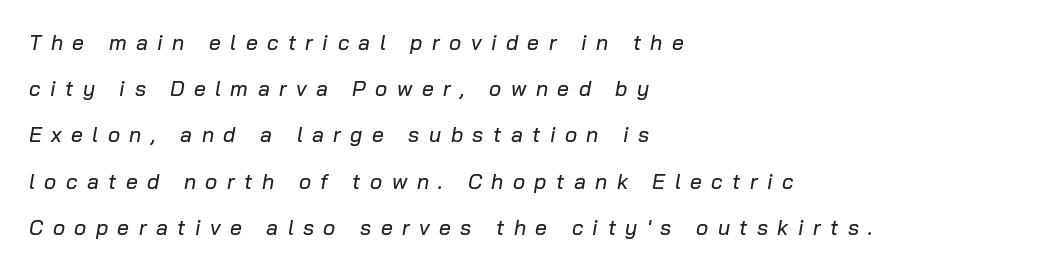
{"italic": "yes", "lean": "right", "slant_degrees": 10, "underline": "no", "align": "left", "line_spacing": "loose", "line_spacing_ratio": 2.2, "letter_spacing": "wide", "letter_spacing_em": 0.45, "glyph_px": 21}
